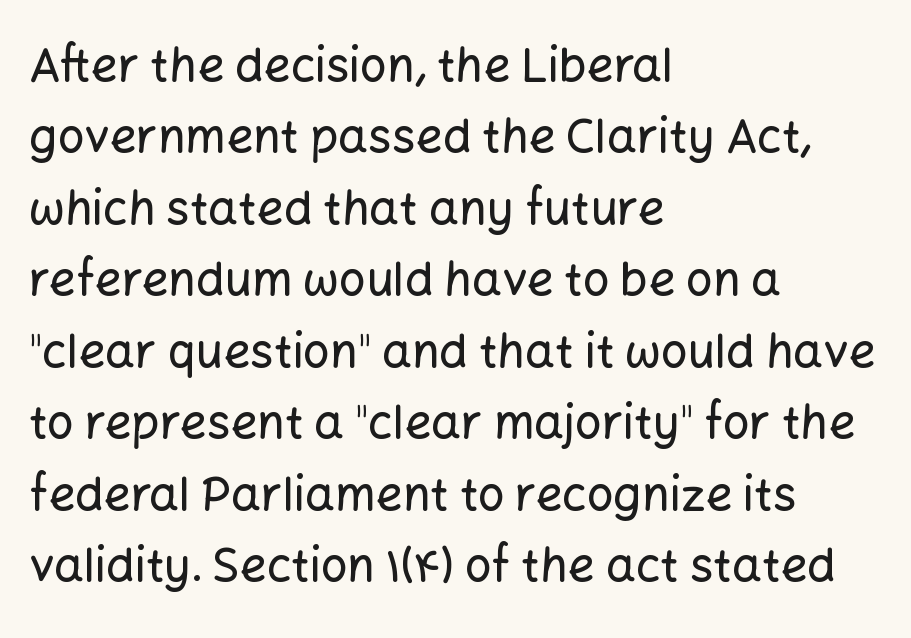
{"serif": "no", "italic": "no", "width": "normal", "stroke_contrast": "low", "x_height": "medium", "monospaced": "no", "underline": "no", "align": "left", "line_spacing": "normal", "line_spacing_ratio": 1.52, "letter_spacing": "normal", "letter_spacing_em": 0.0, "glyph_px": 47}
